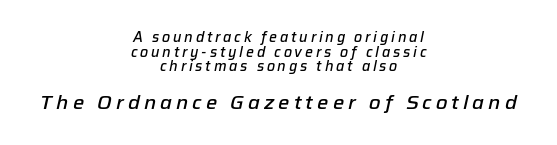
Q: Is the text bold? A: Semi-bold.
Q: Is the text italic (slanted)? A: Yes, it leans right by about 12 degrees.
Q: Is the text underlined? A: No.
Q: How is the paragraph aligned? A: Centered.
Q: Is the spacing between letters normal or unusually wide? A: Unusually wide.
Q: Is the spacing between lines tight, normal or loose? A: Tight.
Q: Which block of text is set in a larger size, the first (top) or the second (bottom)? A: The second (bottom) one.
